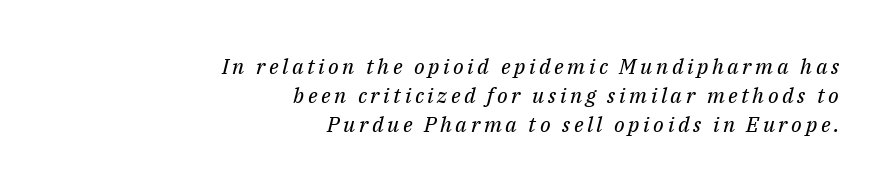
Q: Is the text bold? A: No.
Q: Is the text italic (slanted)? A: Yes, it leans right by about 14 degrees.
Q: Is the text underlined? A: No.
Q: How is the paragraph aligned? A: Right-aligned.
Q: Is the spacing between lines tight, normal or loose? A: Normal.
